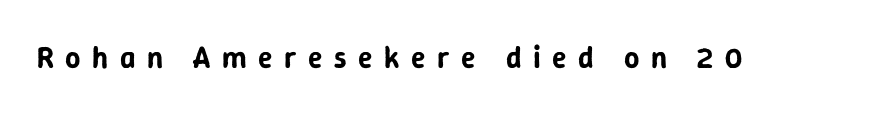
{"serif": "no", "italic": "no", "width": "normal", "stroke_contrast": "low", "x_height": "medium", "monospaced": "no", "underline": "no", "letter_spacing": "wide", "letter_spacing_em": 0.38, "glyph_px": 30}
